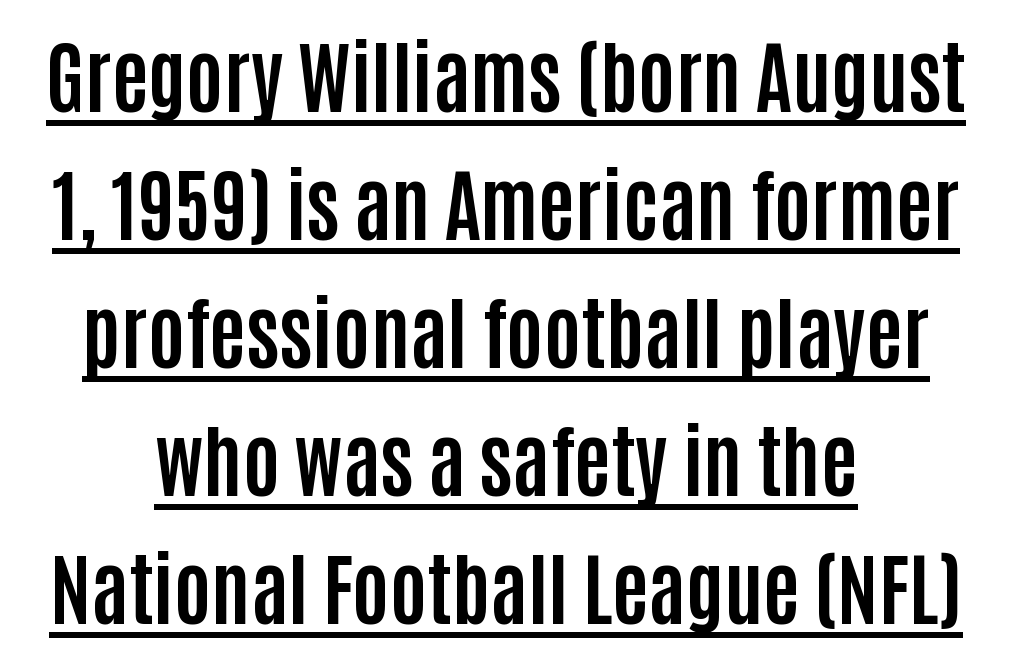
Q: Is the text bold? A: Yes.
Q: Is the text italic (slanted)? A: No, it is upright.
Q: Is the typeface a serif or a sans-serif typeface? A: Sans-serif.
Q: Is the text underlined? A: Yes.
Q: How is the paragraph aligned? A: Centered.
Q: Is the spacing between letters normal or unusually wide? A: Normal.
Q: Is the spacing between lines tight, normal or loose? A: Normal.
Q: Width (condensed, normal, or wide)? A: Condensed.
Q: Stroke contrast? A: Low.
Q: x-height? A: Large.
Q: Monospaced? A: No.
